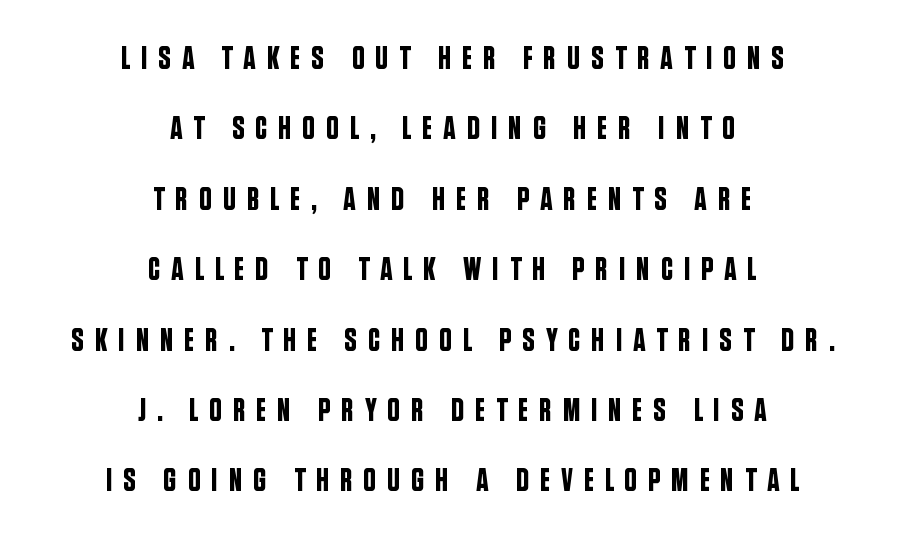
{"serif": "no", "italic": "no", "width": "condensed", "stroke_contrast": "low", "x_height": "large", "monospaced": "no", "underline": "no", "align": "center", "line_spacing": "loose", "line_spacing_ratio": 2.2, "letter_spacing": "wide", "letter_spacing_em": 0.33, "glyph_px": 32}
